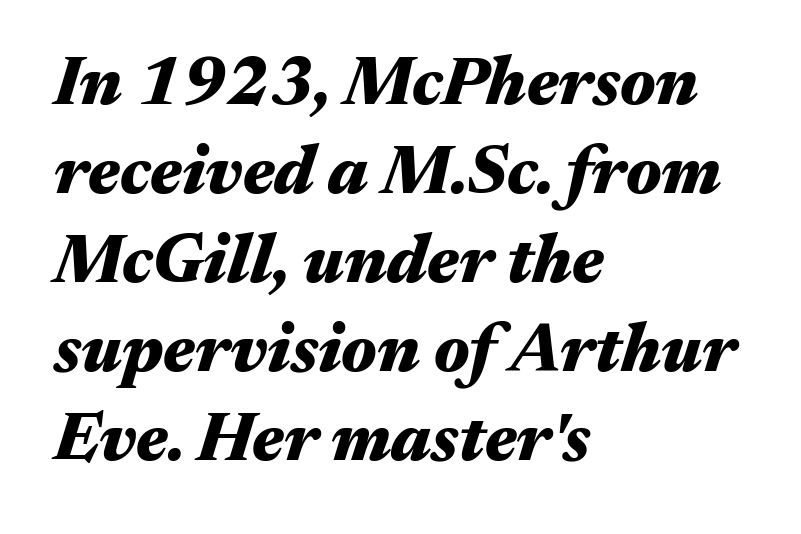
Descender tails drop into unmarked territory. Students, note that the glyphs here touch the page at normal intervals. In terms of leading, this rendering sits right in the middle. The letters are slanted; this is an italic face. Typesetter's note: full bold, strokes at maximum text heaviness. Horizontal alignment here is leftward, the default for most running prose.
